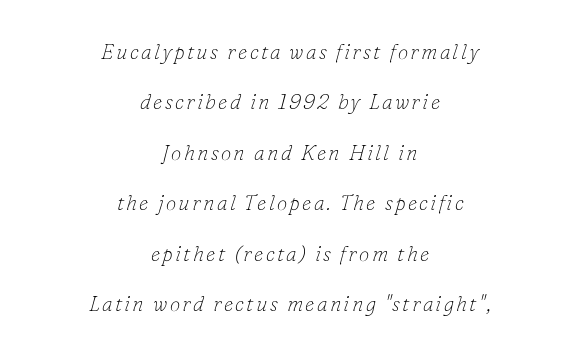
The paragraph shown floats in the horizontal middle. Check under the words: just untouched page. This is oblique type, the kind used for emphasis or titles. These glyphs show unthickened strokes, regular width or finer. You could fit nearly another row in the gap between these rows.
